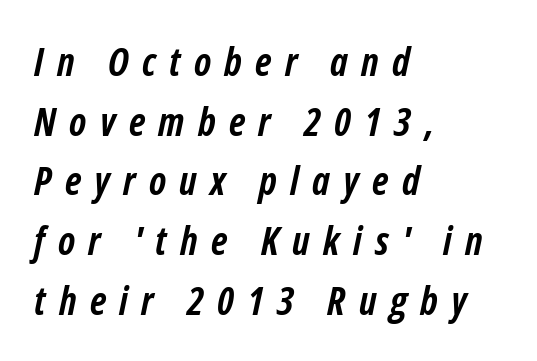
Q: Is the text bold? A: Yes.
Q: Is the text italic (slanted)? A: Yes, it leans right by about 12 degrees.
Q: Is the text underlined? A: No.
Q: How is the paragraph aligned? A: Left-aligned.
Q: Is the spacing between letters normal or unusually wide? A: Unusually wide.
Q: Is the spacing between lines tight, normal or loose? A: Normal.
Q: Width (condensed, normal, or wide)? A: Condensed.
Q: Stroke contrast? A: Low.
Q: x-height? A: Medium.
Q: Monospaced? A: No.
